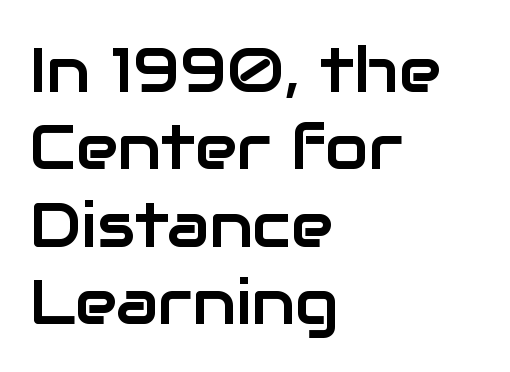
Q: Is the text italic (slanted)? A: No, it is upright.
Q: Is the typeface a serif or a sans-serif typeface? A: Sans-serif.
Q: Is the text underlined? A: No.
Q: How is the paragraph aligned? A: Left-aligned.
Q: Is the spacing between letters normal or unusually wide? A: Normal.
Q: Width (condensed, normal, or wide)? A: Normal.
Q: Stroke contrast? A: Low.
Q: x-height? A: Medium.
Q: Monospaced? A: No.
